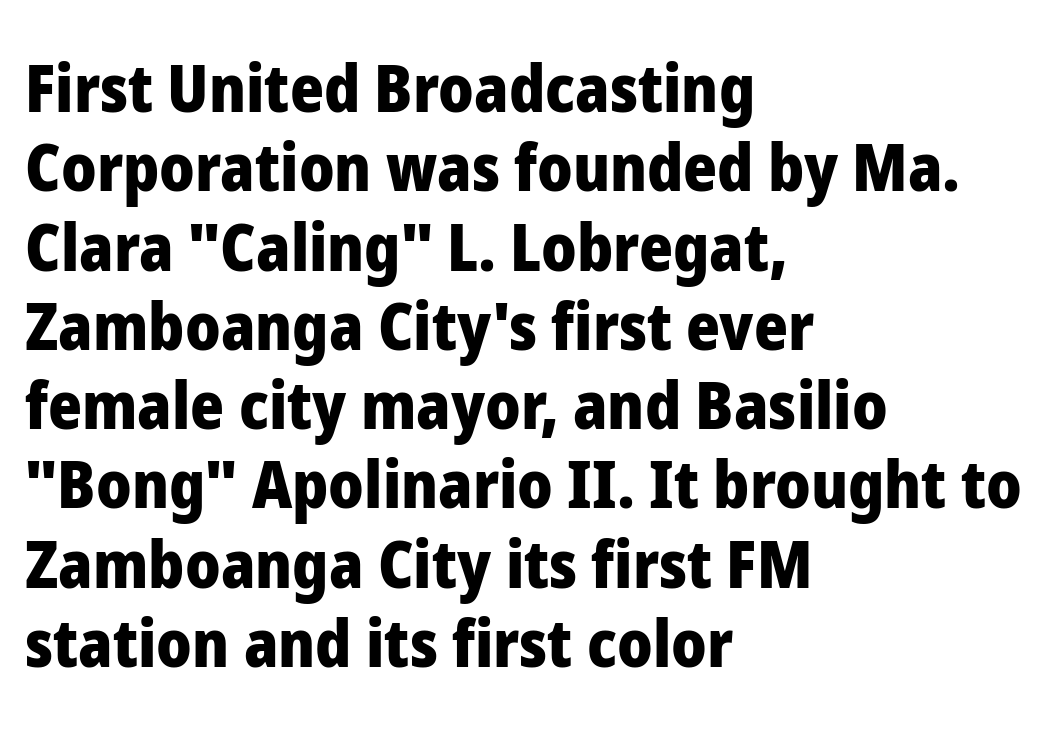
The gaps between neighbouring characters are ordinary and unremarkable. Note the varied advance widths — an 'i' is clearly narrower than an 'm'. I'd describe the lettering as bold — thick and assertive. A sans-serif font was chosen for this passage.
